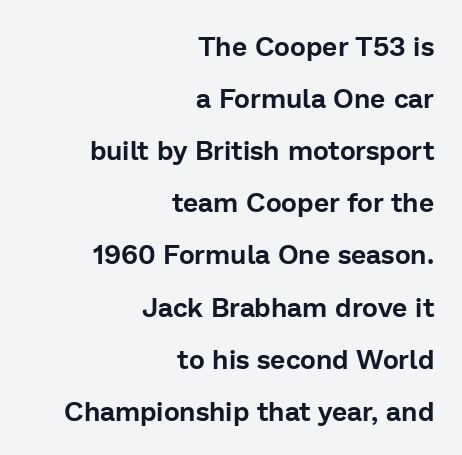
Q: Is the text italic (slanted)? A: No, it is upright.
Q: Is the text underlined? A: No.
Q: How is the paragraph aligned? A: Right-aligned.
Q: Is the spacing between letters normal or unusually wide? A: Normal.
Q: Is the spacing between lines tight, normal or loose? A: Loose.
